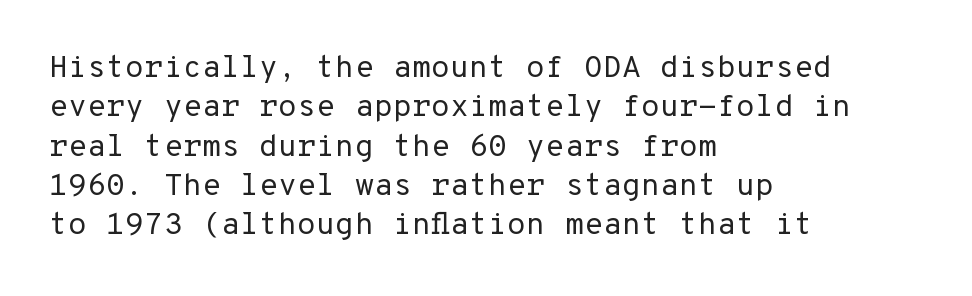
Q: Is the text bold? A: No.
Q: Is the text italic (slanted)? A: No, it is upright.
Q: Is the typeface a serif or a sans-serif typeface? A: Sans-serif.
Q: Is the text underlined? A: No.
Q: How is the paragraph aligned? A: Left-aligned.
Q: Is the spacing between letters normal or unusually wide? A: Normal.
Q: Is the spacing between lines tight, normal or loose? A: Normal.
Q: Width (condensed, normal, or wide)? A: Normal.
Q: Stroke contrast? A: Low.
Q: x-height? A: Medium.
Q: Monospaced? A: Yes.
